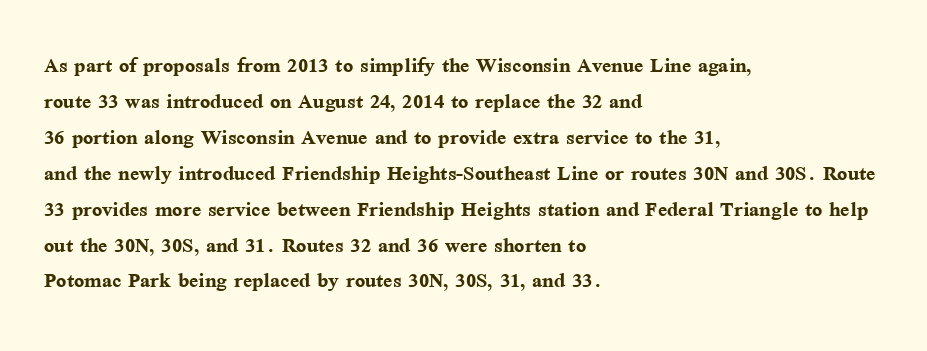
Q: Is the text bold? A: Yes.
Q: Is the text italic (slanted)? A: No, it is upright.
Q: Is the text underlined? A: No.
Q: How is the paragraph aligned? A: Left-aligned.
Q: Is the spacing between letters normal or unusually wide? A: Normal.
Q: Is the spacing between lines tight, normal or loose? A: Normal.
